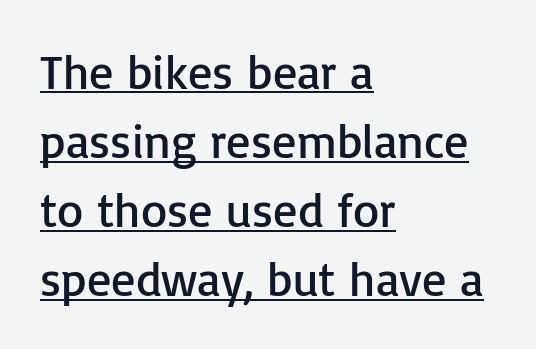
{"serif": "no", "italic": "no", "bold": "no", "weight": "regular", "width": "normal", "stroke_contrast": "low", "x_height": "medium", "monospaced": "no", "underline": "yes", "align": "left", "line_spacing": "normal", "line_spacing_ratio": 1.44, "letter_spacing": "normal", "letter_spacing_em": 0.0, "glyph_px": 48}
